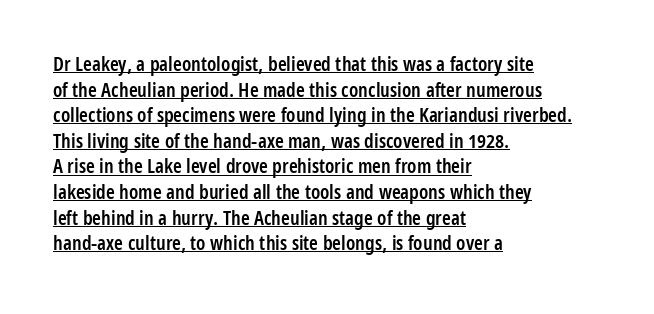
The image shows 20 px text type, upright; set left-aligned, normal line spacing (1.28x), normal letter spacing, underlined.
